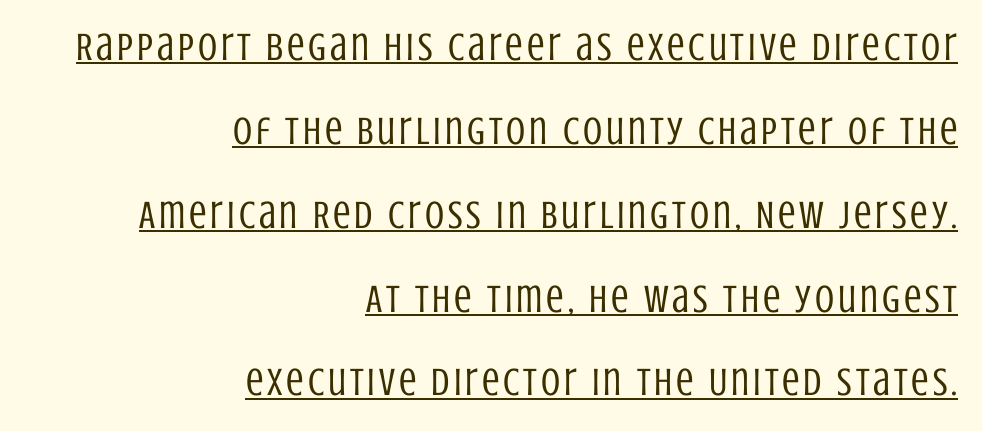
The image shows 39 px regular-weight, condensed sans-serif type, upright; set right-aligned, loose line spacing (2.15x), underlined; low stroke contrast and a large x-height.
